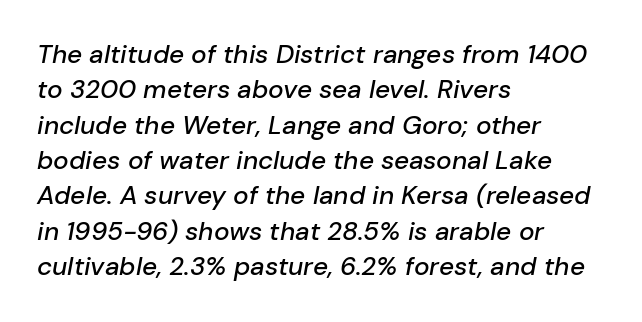
The image shows 26 px text type, italic (leaning right); set left-aligned, normal line spacing (1.36x), normal letter spacing, not underlined.
